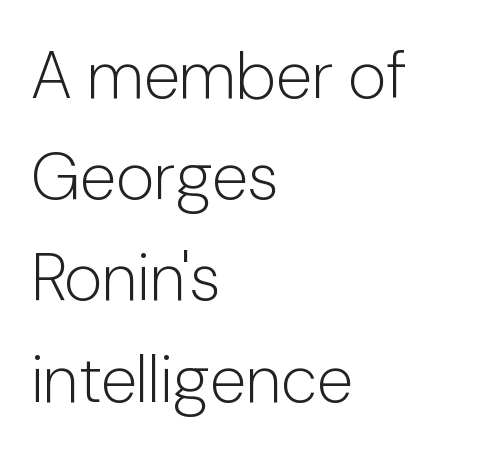
Q: Is the text bold? A: No.
Q: Is the text italic (slanted)? A: No, it is upright.
Q: Is the typeface a serif or a sans-serif typeface? A: Sans-serif.
Q: Is the text underlined? A: No.
Q: How is the paragraph aligned? A: Left-aligned.
Q: Is the spacing between letters normal or unusually wide? A: Normal.
Q: Is the spacing between lines tight, normal or loose? A: Normal.
Q: Width (condensed, normal, or wide)? A: Normal.
Q: Stroke contrast? A: Low.
Q: x-height? A: Medium.
Q: Monospaced? A: No.
